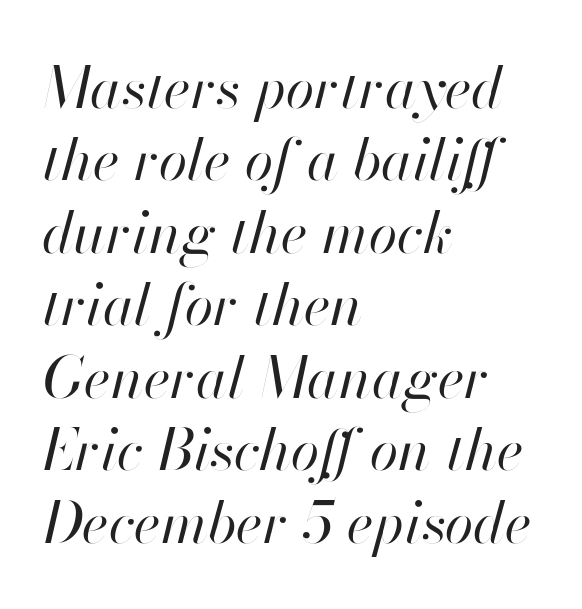
Q: Is the text bold? A: No.
Q: Is the text italic (slanted)? A: Yes, it leans right by about 13 degrees.
Q: Is the text underlined? A: No.
Q: How is the paragraph aligned? A: Left-aligned.
Q: Is the spacing between letters normal or unusually wide? A: Normal.
Q: Is the spacing between lines tight, normal or loose? A: Normal.
Q: Width (condensed, normal, or wide)? A: Normal.
Q: Stroke contrast? A: High.
Q: x-height? A: Small.
Q: Monospaced? A: No.
